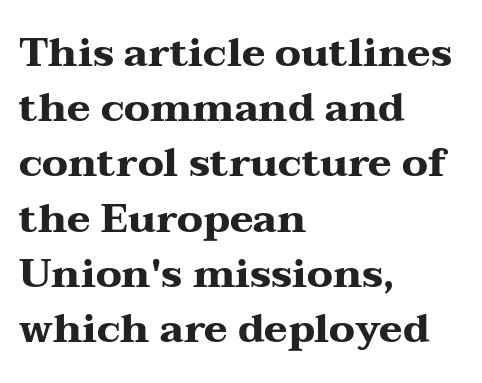
{"serif": "yes", "italic": "no", "bold": "yes", "weight": "heavy", "width": "wide", "stroke_contrast": "medium", "x_height": "medium", "monospaced": "no", "underline": "no", "align": "left", "line_spacing": "normal", "line_spacing_ratio": 1.38, "letter_spacing": "normal", "letter_spacing_em": 0.0, "glyph_px": 40}
